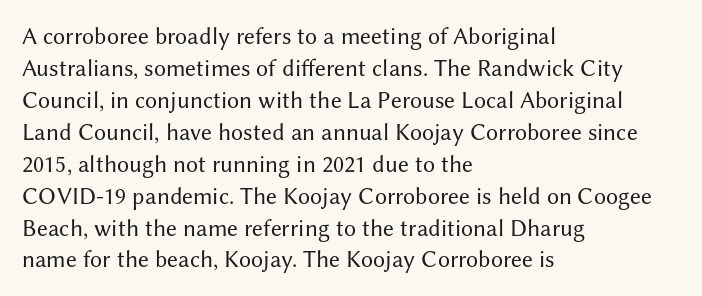
{"italic": "no", "bold": "no", "underline": "no", "align": "left", "line_spacing": "normal", "line_spacing_ratio": 1.33, "letter_spacing": "normal", "letter_spacing_em": 0.0, "glyph_px": 24}
